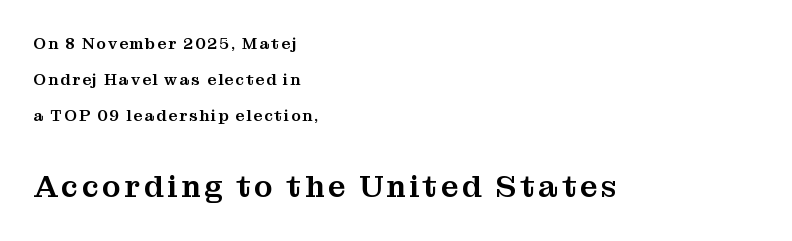
The image shows 31 px serif type, upright; set left-aligned, loose line spacing (2.26x), not underlined; the second (bottom) block is 1.94x larger; medium stroke contrast and a medium x-height.
